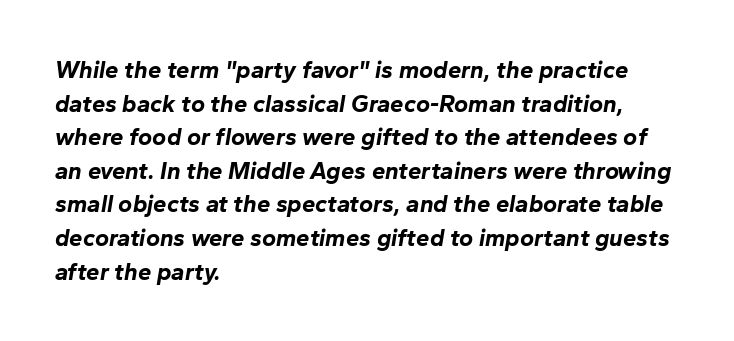
The image shows 24 px bold type, italic (leaning right); set left-aligned, normal line spacing (1.4x), normal letter spacing, not underlined.
